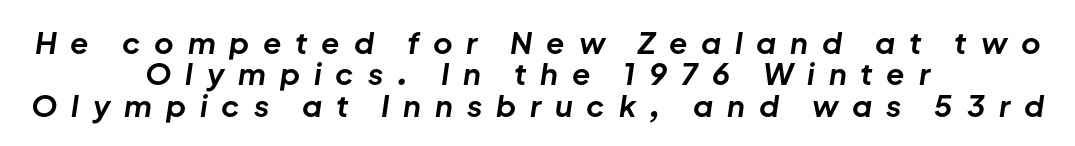
Notice how descenders almost collide with the ascenders below — that's tight leading. Chunky letters — that's bold for sure. Note the varied advance widths — an 'i' is clearly narrower than an 'm'. Rule under the text: the space is simply empty.
